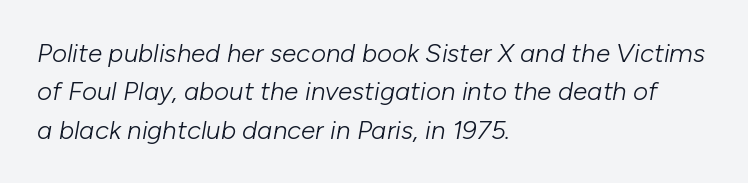
The baseline area is clear. The letters look calm and open, with moderate or lighter stems. These lines stack with their left ends in a neat column. Italic: yes, the glyphs are oblique. In terms of leading, this rendering sits right in the middle. The letterforms sit shoulder to shoulder at normal distance.
